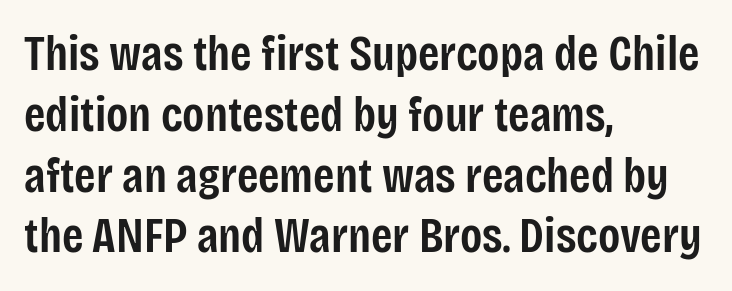
{"serif": "no", "italic": "no", "bold": "semi", "weight": "semibold", "width": "condensed", "stroke_contrast": "low", "x_height": "large", "monospaced": "no", "underline": "no", "align": "left", "line_spacing_ratio": 1.24, "letter_spacing": "normal", "letter_spacing_em": 0.0, "glyph_px": 49}
